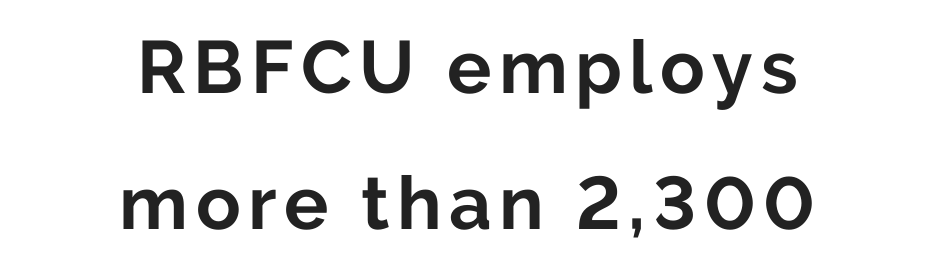
The passage shown is typed in a proportional face where columns would drift. I'd describe the lettering as bold — thick and assertive. When letters stand straight like this, we call the style roman or upright. Unlike a traditional serif, this face leaves its strokes unadorned. Teacher's note: observe the equal gaps on both sides — that is centered alignment.
